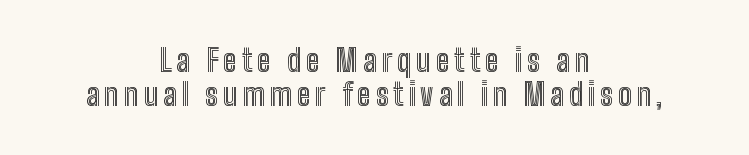
Think of a printed novel: that variable character pitch is what you see here. Regarding leading, the lines here are crowded together. Posture: vertical. Centered paragraph, ragged on both sides. The zone under the glyphs is completely vacant.
